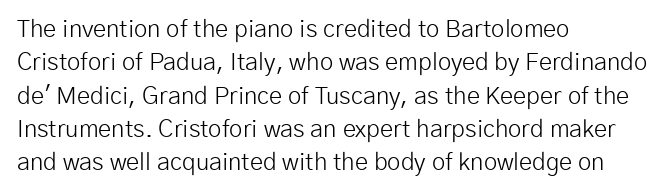
Q: Is the text bold? A: No.
Q: Is the text italic (slanted)? A: No, it is upright.
Q: Is the text underlined? A: No.
Q: How is the paragraph aligned? A: Left-aligned.
Q: Is the spacing between letters normal or unusually wide? A: Normal.
Q: Is the spacing between lines tight, normal or loose? A: Normal.
